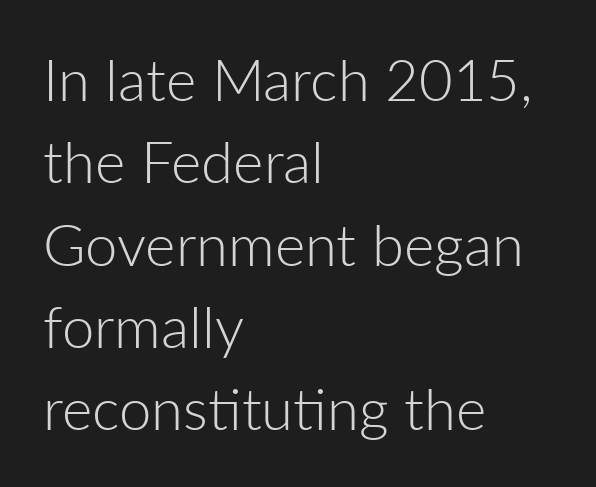
{"serif": "no", "italic": "no", "bold": "no", "weight": "light", "width": "normal", "stroke_contrast": "low", "x_height": "medium", "monospaced": "no", "underline": "no", "align": "left", "line_spacing": "normal", "line_spacing_ratio": 1.42, "letter_spacing": "normal", "letter_spacing_em": 0.0, "glyph_px": 58}
